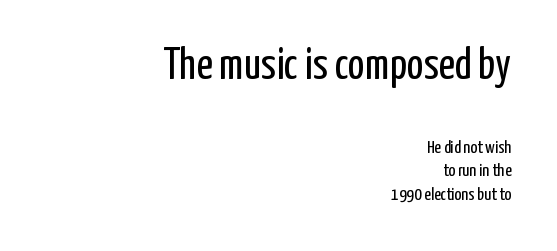
{"serif": "no", "italic": "no", "bold": "no", "weight": "regular", "width": "condensed", "stroke_contrast": "low", "x_height": "medium", "monospaced": "no", "underline": "no", "align": "right", "line_spacing": "normal", "line_spacing_ratio": 1.31, "letter_spacing": "normal", "letter_spacing_em": 0.0, "larger_block": "first", "size_ratio": 2.44, "glyph_px": 44}
